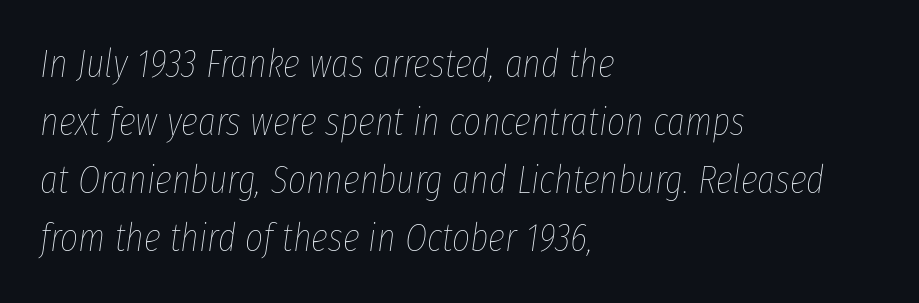
The image shows 39 px thin, condensed type, italic (leaning right); set left-aligned, normal line spacing (1.49x), normal letter spacing, not underlined; low stroke contrast and a medium x-height.
